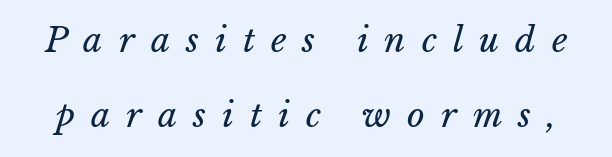
Q: Is the text bold? A: No.
Q: Is the text italic (slanted)? A: Yes, it leans right by about 15 degrees.
Q: Is the text underlined? A: No.
Q: Is the spacing between letters normal or unusually wide? A: Unusually wide.
Q: Is the spacing between lines tight, normal or loose? A: Loose.
Q: Width (condensed, normal, or wide)? A: Normal.
Q: Stroke contrast? A: Low.
Q: x-height? A: Medium.
Q: Monospaced? A: No.
